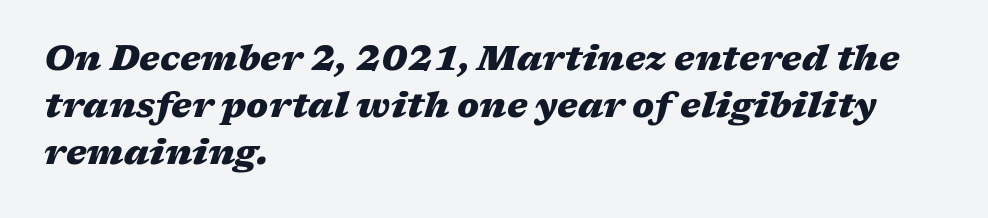
Q: Is the text bold? A: Yes.
Q: Is the text italic (slanted)? A: Yes, it leans right by about 17 degrees.
Q: Is the text underlined? A: No.
Q: How is the paragraph aligned? A: Left-aligned.
Q: Is the spacing between letters normal or unusually wide? A: Normal.
Q: Is the spacing between lines tight, normal or loose? A: Normal.
Q: Width (condensed, normal, or wide)? A: Wide.
Q: Stroke contrast? A: Medium.
Q: x-height? A: Medium.
Q: Monospaced? A: No.
